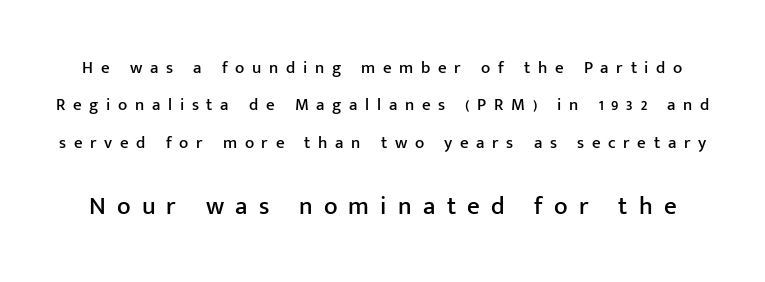
{"italic": "no", "underline": "no", "line_spacing": "loose", "line_spacing_ratio": 2.2, "letter_spacing": "wide", "letter_spacing_em": 0.45, "larger_block": "second", "size_ratio": 1.47, "glyph_px": 25}
